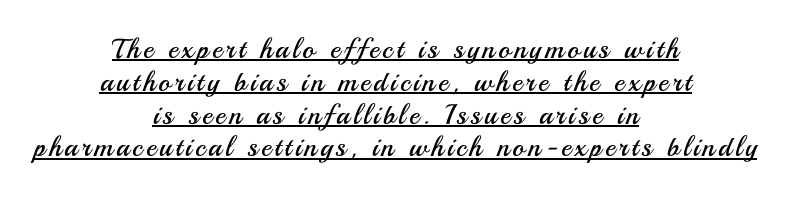
The letters advance in unequal steps, a hallmark of proportional type. Think standard paragraph weight, or any step lighter than that. Where is the straight margin? There isn't one; the lines are centered. This is underlined copy, the kind a proofreader might mark for attention. Typographically, this falls in the sans-serif category.
